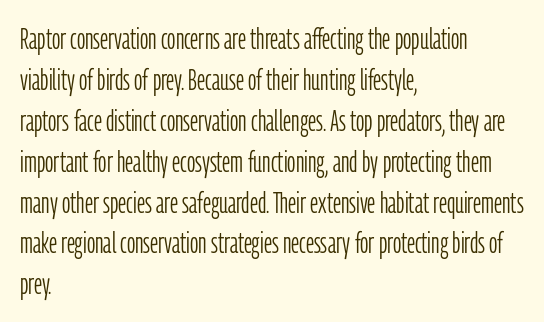
The image shows 29 px light, condensed sans-serif type, upright; set left-aligned, normal line spacing (1.41x), normal letter spacing, not underlined; low stroke contrast and a medium x-height.
